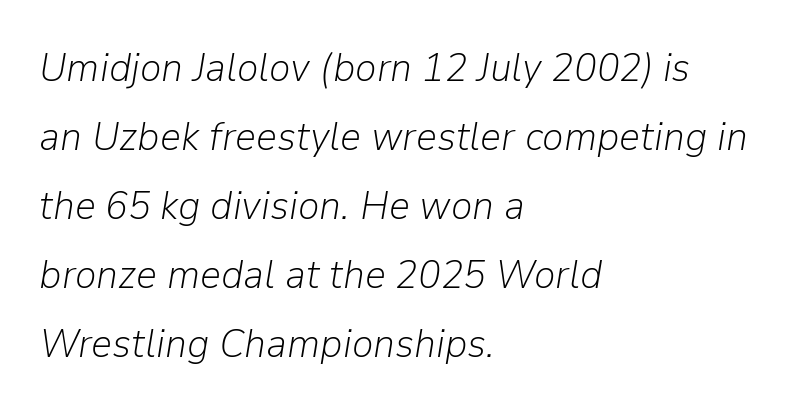
Q: Is the text bold? A: No.
Q: Is the text italic (slanted)? A: Yes, it leans right by about 9 degrees.
Q: Is the text underlined? A: No.
Q: How is the paragraph aligned? A: Left-aligned.
Q: Is the spacing between letters normal or unusually wide? A: Normal.
Q: Is the spacing between lines tight, normal or loose? A: Normal.
Q: Width (condensed, normal, or wide)? A: Normal.
Q: Stroke contrast? A: Low.
Q: x-height? A: Medium.
Q: Monospaced? A: No.
